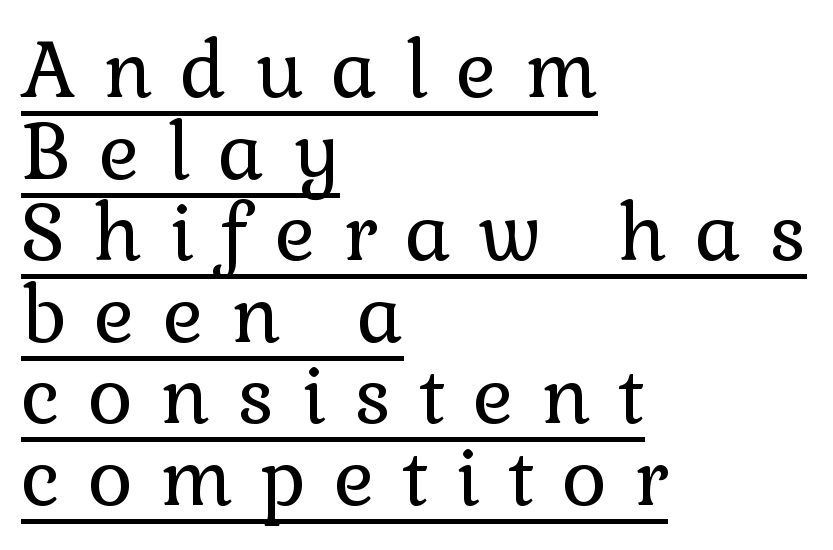
{"serif": "yes", "italic": "no", "bold": "no", "weight": "regular", "width": "normal", "x_height": "medium", "monospaced": "no", "underline": "yes", "align": "left", "line_spacing": "tight", "line_spacing_ratio": 1.06, "letter_spacing": "wide", "letter_spacing_em": 0.36, "glyph_px": 77}
